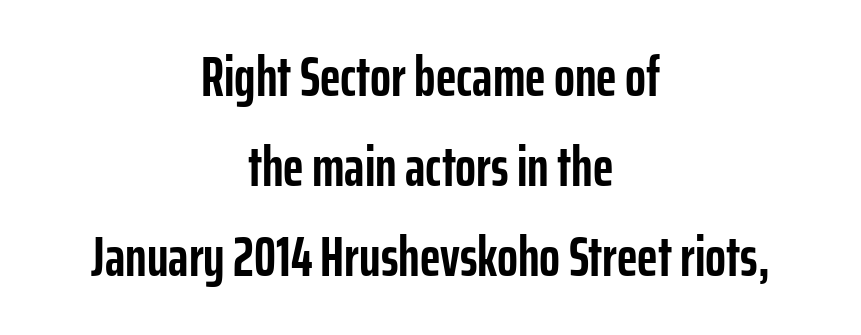
Q: Is the text bold? A: Yes.
Q: Is the text italic (slanted)? A: No, it is upright.
Q: Is the typeface a serif or a sans-serif typeface? A: Sans-serif.
Q: Is the text underlined? A: No.
Q: How is the paragraph aligned? A: Centered.
Q: Is the spacing between letters normal or unusually wide? A: Normal.
Q: Is the spacing between lines tight, normal or loose? A: Normal.
Q: Width (condensed, normal, or wide)? A: Condensed.
Q: Stroke contrast? A: Low.
Q: x-height? A: Medium.
Q: Monospaced? A: No.
